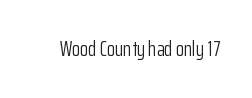
The image shows 21 px text type, upright; set normal letter spacing, not underlined.
